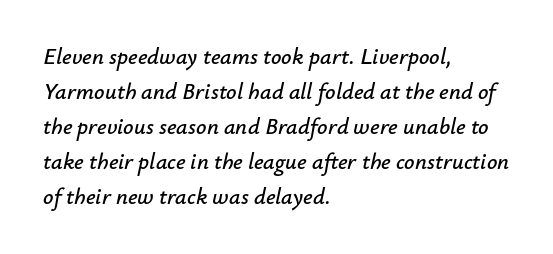
Q: Is the text italic (slanted)? A: Yes, it leans right by about 12 degrees.
Q: Is the text underlined? A: No.
Q: How is the paragraph aligned? A: Left-aligned.
Q: Is the spacing between letters normal or unusually wide? A: Normal.
Q: Is the spacing between lines tight, normal or loose? A: Normal.
